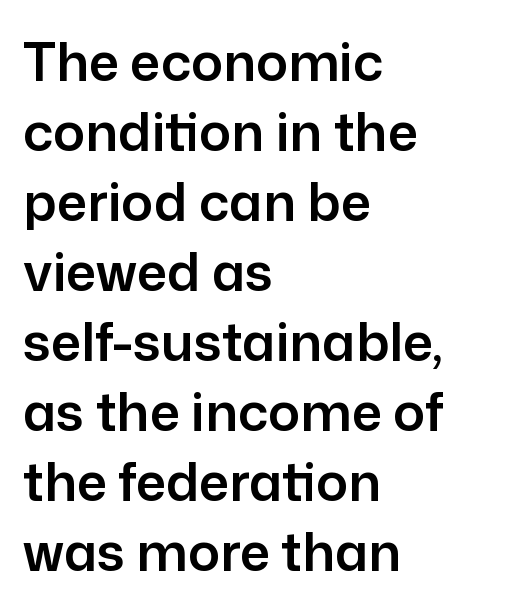
The image shows 53 px sans-serif type, upright; set left-aligned, normal line spacing (1.32x), normal letter spacing, not underlined; low stroke contrast and a medium x-height.
